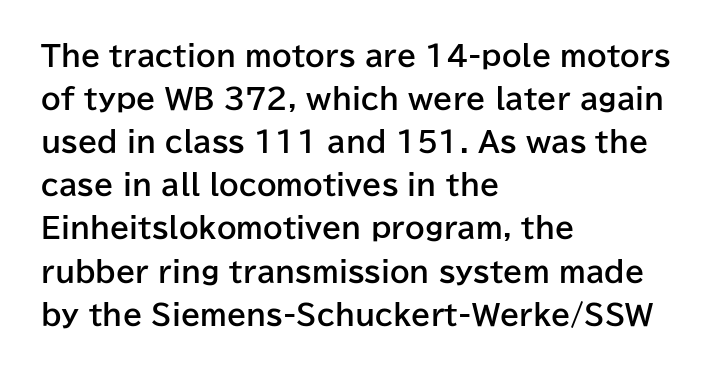
The image shows 28 px bold sans-serif type, upright; set left-aligned, normal line spacing (1.54x), normal letter spacing, not underlined; low stroke contrast and a medium x-height.
